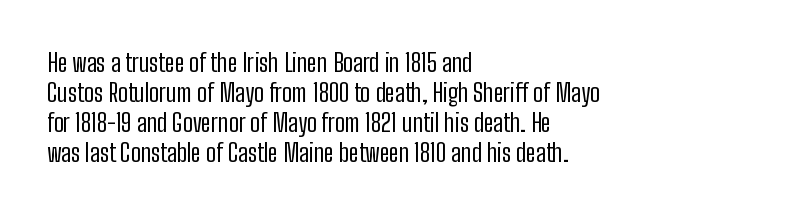
The image shows 25 px text type, upright; set left-aligned, line spacing 1.2x, normal letter spacing, not underlined.
